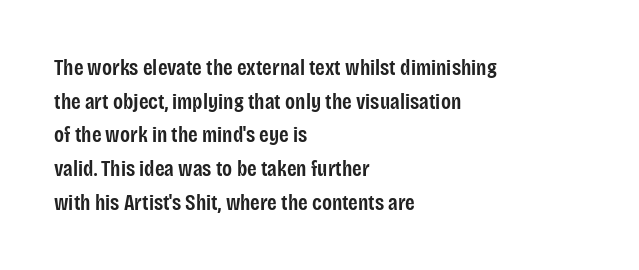
Q: Is the text bold? A: Semi-bold.
Q: Is the text italic (slanted)? A: No, it is upright.
Q: Is the text underlined? A: No.
Q: How is the paragraph aligned? A: Left-aligned.
Q: Is the spacing between letters normal or unusually wide? A: Normal.
Q: Is the spacing between lines tight, normal or loose? A: Normal.
